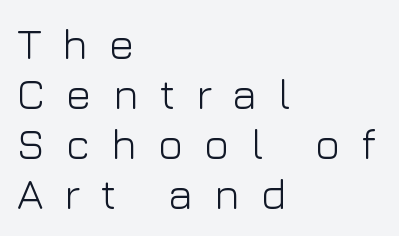
{"serif": "no", "italic": "no", "bold": "no", "weight": "light", "width": "normal", "stroke_contrast": "low", "x_height": "medium", "monospaced": "no", "underline": "no", "align": "left", "line_spacing_ratio": 1.16, "letter_spacing": "wide", "letter_spacing_em": 0.48, "glyph_px": 43}
